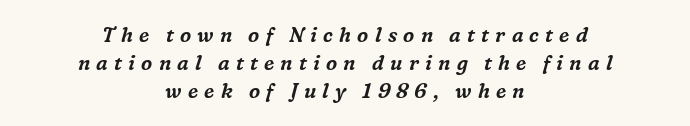
Q: Is the text italic (slanted)? A: Yes, it leans right by about 16 degrees.
Q: Is the text underlined? A: No.
Q: How is the paragraph aligned? A: Centered.
Q: Is the spacing between letters normal or unusually wide? A: Unusually wide.
Q: Is the spacing between lines tight, normal or loose? A: Normal.
